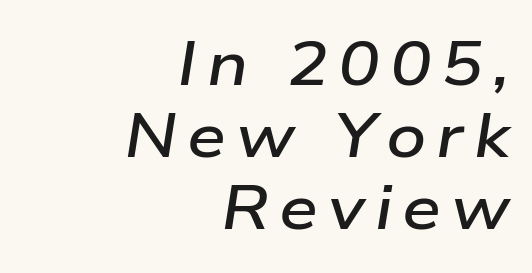
The image shows 62 px semibold, wide type, italic (leaning right); set right-aligned, line spacing 1.16x, not underlined; low stroke contrast and a medium x-height.
